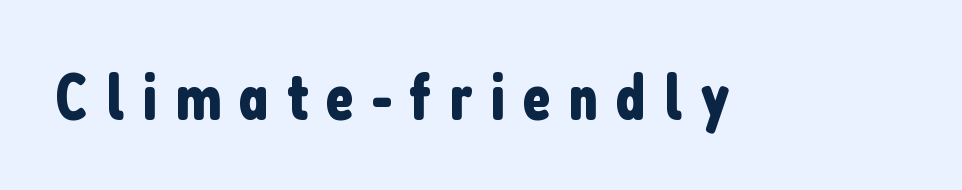
A clean baseline with only descenders dipping below it. The line texture is sparse and dotted thanks to wide tracking. Each letter's strokes conclude bluntly, with no projecting serifs. If you drew a line through each stem, it would be perfectly vertical. Spacing verdict: proportional, widths tailored to each character.
